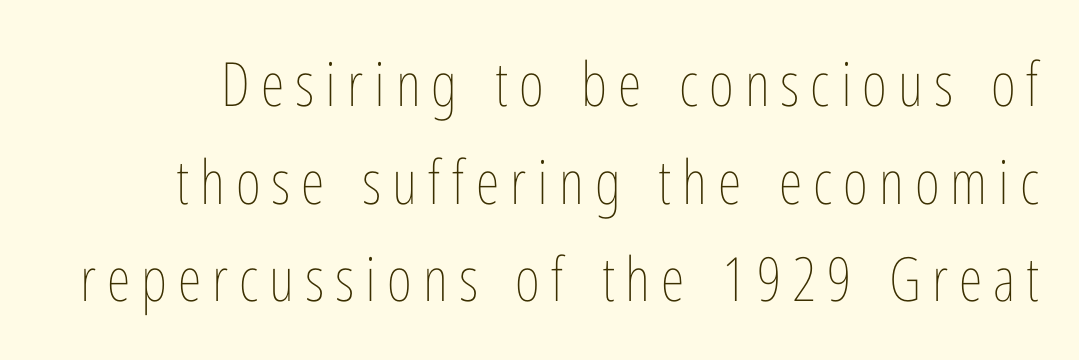
{"italic": "no", "bold": "no", "weight": "thin", "width": "condensed", "stroke_contrast": "low", "x_height": "medium", "monospaced": "no", "underline": "no", "line_spacing": "normal", "line_spacing_ratio": 1.6, "glyph_px": 61}
